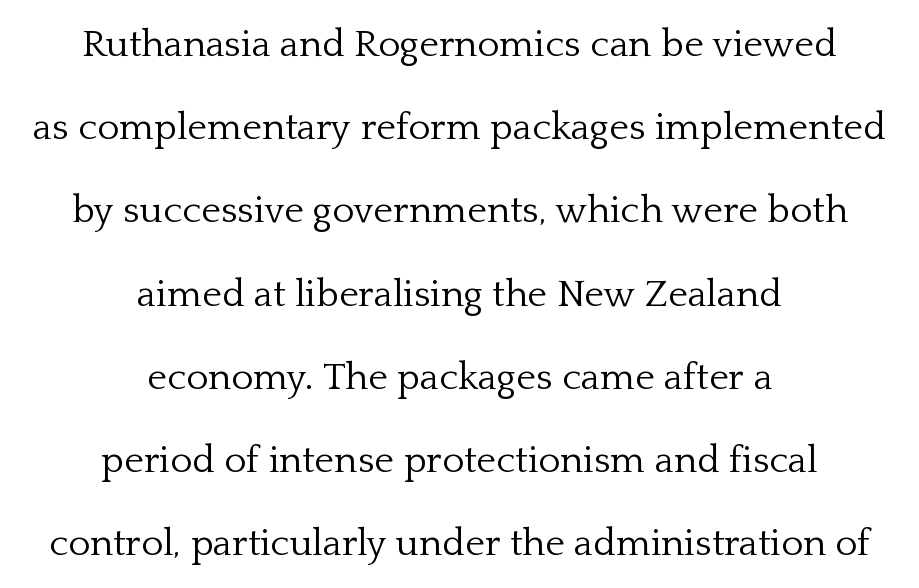
The image shows 38 px light serif type, upright; set centered, loose line spacing (2.19x), normal letter spacing, not underlined; low stroke contrast and a medium x-height.
